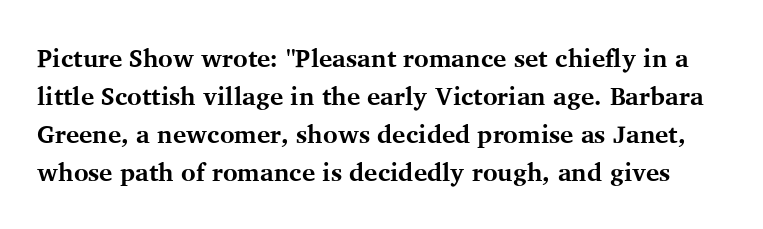
{"italic": "no", "bold": "yes", "underline": "no", "line_spacing": "normal", "line_spacing_ratio": 1.52, "letter_spacing": "normal", "letter_spacing_em": 0.0, "glyph_px": 25}
